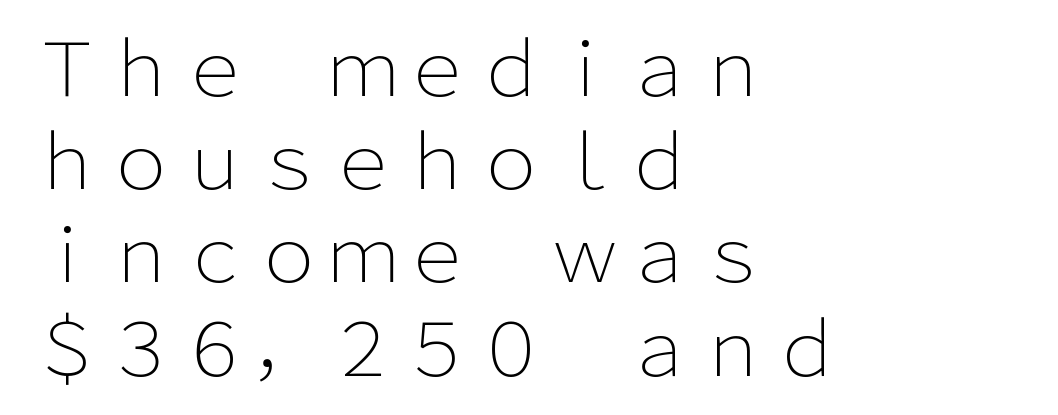
{"serif": "no", "italic": "no", "bold": "no", "weight": "light", "width": "normal", "stroke_contrast": "low", "x_height": "medium", "monospaced": "no", "underline": "no", "align": "left", "line_spacing": "normal", "line_spacing_ratio": 1.26, "letter_spacing": "normal", "letter_spacing_em": 0.0, "glyph_px": 74}
